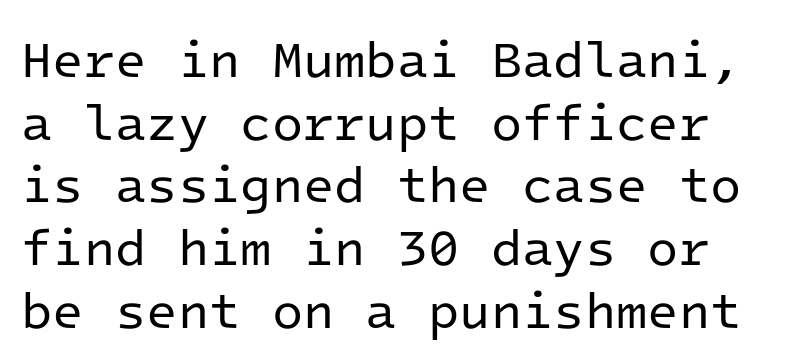
The image shows 51 px regular-weight sans-serif type, upright, monospaced; set line spacing 1.23x, normal letter spacing, not underlined; low stroke contrast and a medium x-height.
